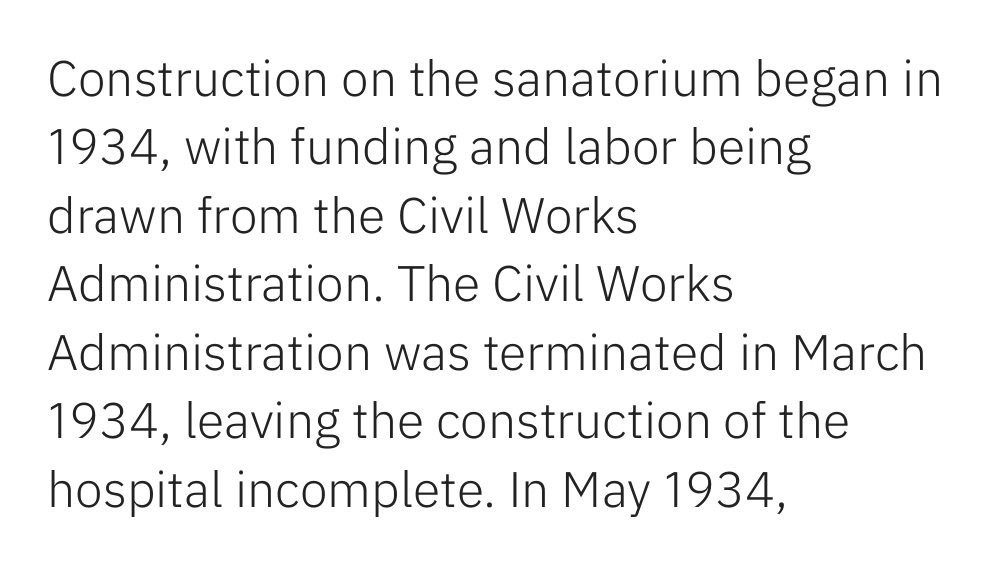
The image shows 50 px light sans-serif type, upright; set left-aligned, normal line spacing (1.37x), normal letter spacing, not underlined; low stroke contrast and a medium x-height.
